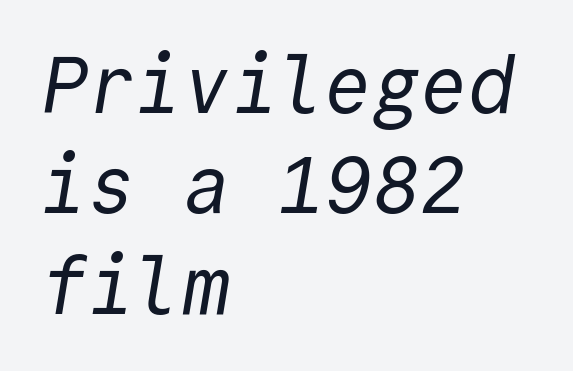
The image shows 79 px regular-weight sans-serif type, monospaced; set left-aligned, normal line spacing (1.27x), normal letter spacing, not underlined; a medium x-height.
